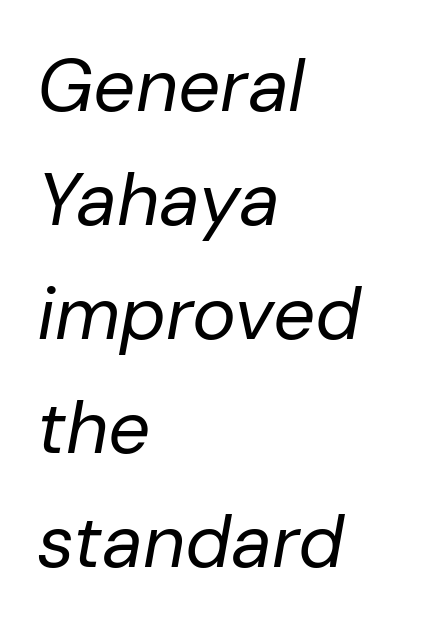
Q: Is the text bold? A: No.
Q: Is the text italic (slanted)? A: Yes, it leans right by about 10 degrees.
Q: Is the text underlined? A: No.
Q: How is the paragraph aligned? A: Left-aligned.
Q: Is the spacing between letters normal or unusually wide? A: Normal.
Q: Is the spacing between lines tight, normal or loose? A: Normal.
Q: Width (condensed, normal, or wide)? A: Normal.
Q: Stroke contrast? A: Low.
Q: x-height? A: Medium.
Q: Monospaced? A: No.
